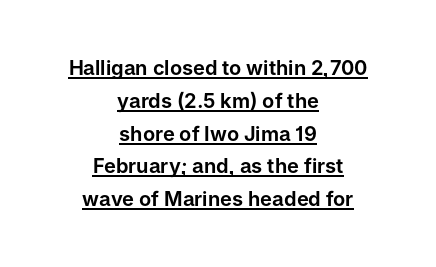
Standard letterfit; no display-style spreading of the glyphs. Quick note: not italic, upright. The whitespace from short lines is split evenly between both sides. Rows of type keep a routine distance in the vertical direction. Somebody hit Ctrl+U on this one — the words are underlined.
